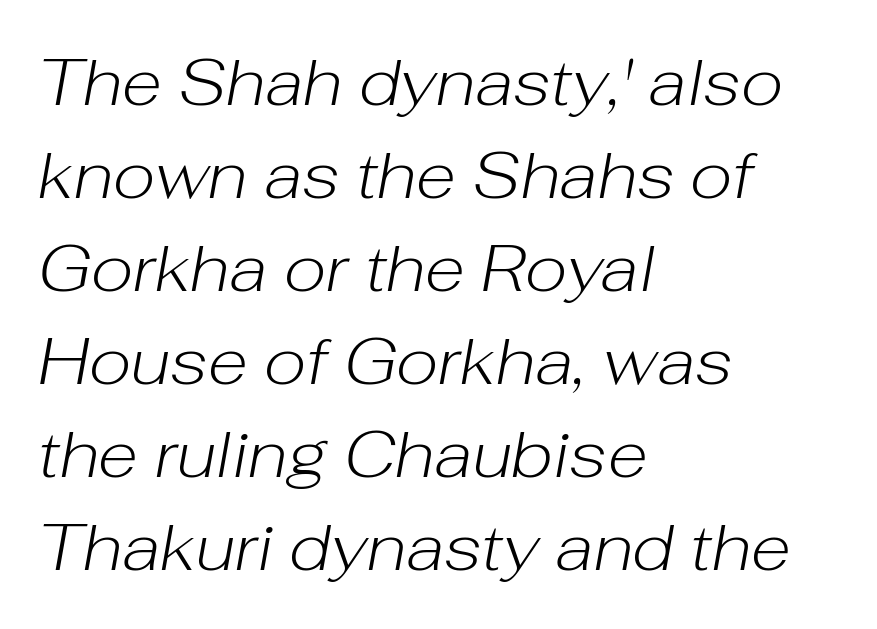
The image shows 66 px light type, italic (leaning right); set left-aligned, normal line spacing (1.41x), normal letter spacing, not underlined; low stroke contrast and a medium x-height.
